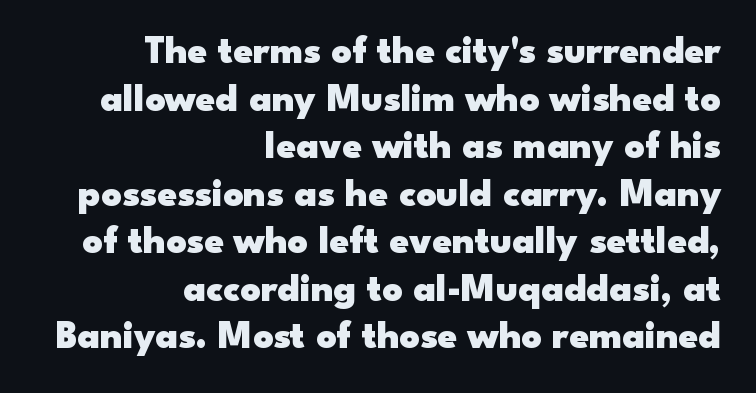
{"serif": "no", "italic": "no", "bold": "yes", "weight": "heavy", "width": "wide", "stroke_contrast": "low", "x_height": "small", "monospaced": "no", "underline": "no", "align": "right", "line_spacing_ratio": 1.22, "letter_spacing": "normal", "letter_spacing_em": 0.0, "glyph_px": 39}
